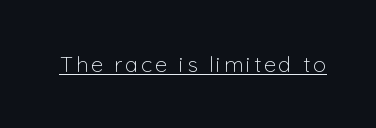
Q: Is the text bold? A: No.
Q: Is the text italic (slanted)? A: No, it is upright.
Q: Is the text underlined? A: Yes.
